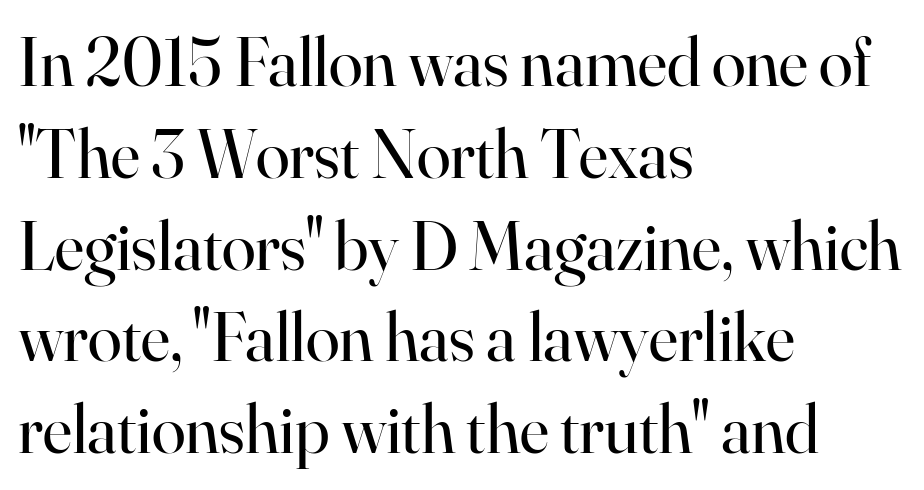
Q: Is the text bold? A: No.
Q: Is the text italic (slanted)? A: No, it is upright.
Q: Is the typeface a serif or a sans-serif typeface? A: Serif.
Q: Is the text underlined? A: No.
Q: How is the paragraph aligned? A: Left-aligned.
Q: Is the spacing between letters normal or unusually wide? A: Normal.
Q: Is the spacing between lines tight, normal or loose? A: Normal.
Q: Width (condensed, normal, or wide)? A: Normal.
Q: Stroke contrast? A: High.
Q: x-height? A: Small.
Q: Monospaced? A: No.
